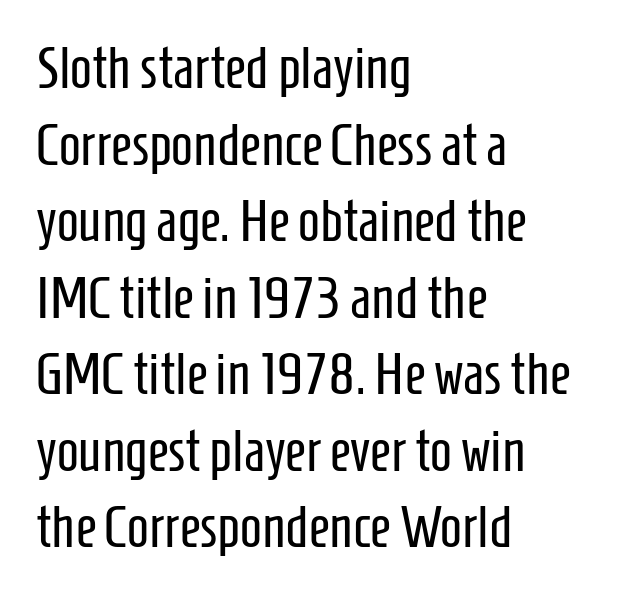
Q: Is the text bold? A: No.
Q: Is the text italic (slanted)? A: No, it is upright.
Q: Is the typeface a serif or a sans-serif typeface? A: Sans-serif.
Q: Is the text underlined? A: No.
Q: How is the paragraph aligned? A: Left-aligned.
Q: Is the spacing between letters normal or unusually wide? A: Normal.
Q: Is the spacing between lines tight, normal or loose? A: Normal.
Q: Width (condensed, normal, or wide)? A: Condensed.
Q: Stroke contrast? A: Low.
Q: x-height? A: Medium.
Q: Monospaced? A: No.
